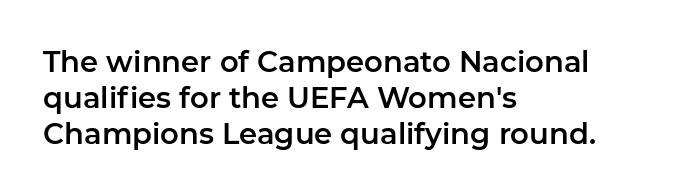
{"serif": "no", "italic": "no", "width": "normal", "stroke_contrast": "low", "x_height": "medium", "monospaced": "no", "underline": "no", "align": "left", "line_spacing": "normal", "line_spacing_ratio": 1.25, "letter_spacing": "normal", "letter_spacing_em": 0.0, "glyph_px": 29}
